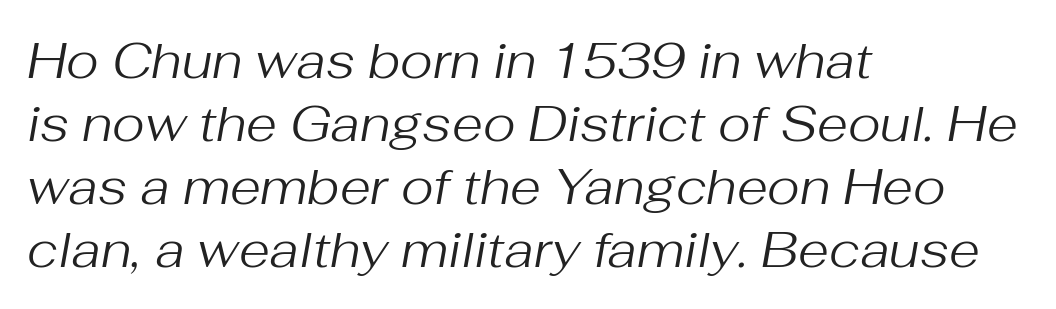
Q: Is the text bold? A: No.
Q: Is the text italic (slanted)? A: Yes, it leans right by about 10 degrees.
Q: Is the text underlined? A: No.
Q: How is the paragraph aligned? A: Left-aligned.
Q: Is the spacing between letters normal or unusually wide? A: Normal.
Q: Is the spacing between lines tight, normal or loose? A: Normal.
Q: Width (condensed, normal, or wide)? A: Normal.
Q: Stroke contrast? A: Medium.
Q: x-height? A: Medium.
Q: Monospaced? A: No.
